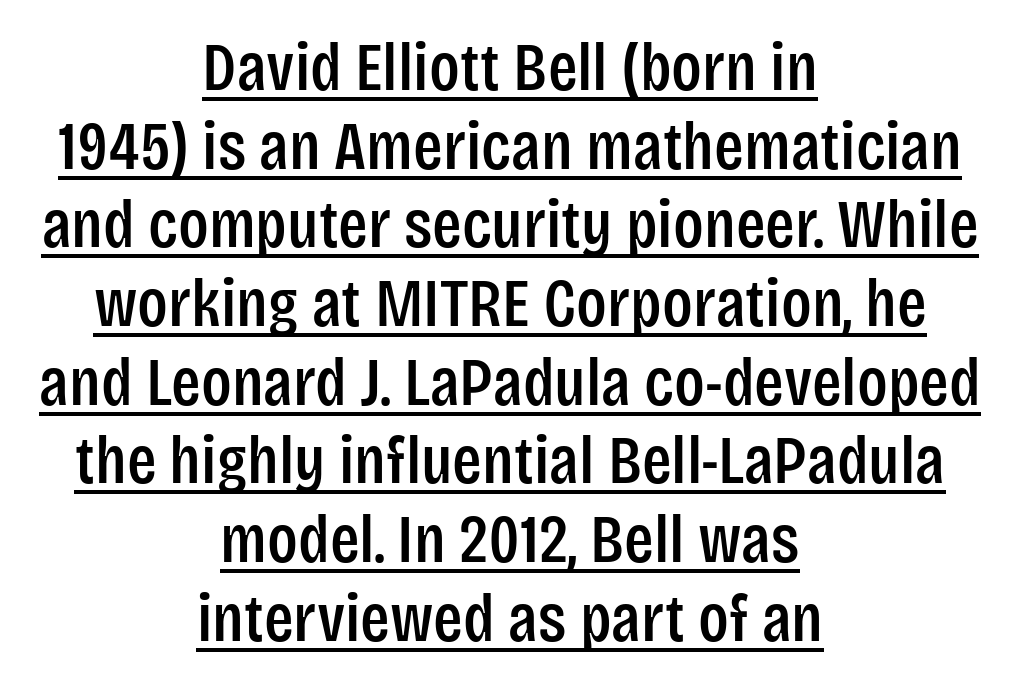
Glyph-to-glyph distance matches everyday printed text. Has an underline been added? It has. Each letter keeps its own natural width here, so spacing adapts to shape. These lines stack symmetrically, like a column narrowing and widening about its center. Regarding serifs, this sample does without them. Every character sits straight up, as roman type does.
